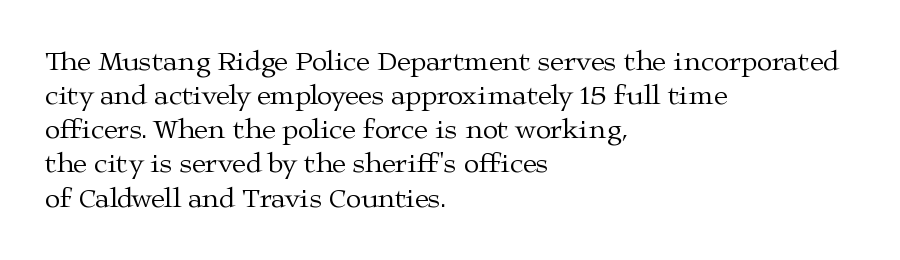
Underlining? Definitely not there. Tracking value appears to be zero — textbook default spacing. A student would call this left alignment; a typographer would say flush left, rag right. The rendering uses natural spacing where letterforms have individual widths. Font category for this specimen: serif. The letters stand upright; this is a roman face.
